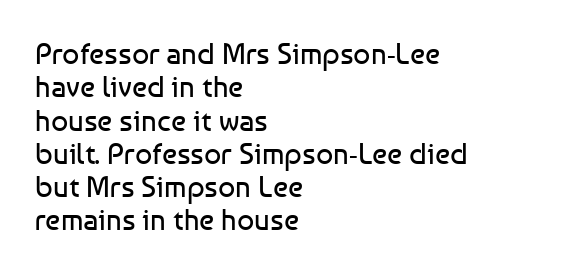
{"serif": "no", "italic": "no", "bold": "no", "weight": "regular", "width": "normal", "stroke_contrast": "low", "x_height": "medium", "monospaced": "no", "underline": "no", "align": "left", "line_spacing": "tight", "line_spacing_ratio": 1.11, "letter_spacing": "normal", "letter_spacing_em": 0.0, "glyph_px": 30}
